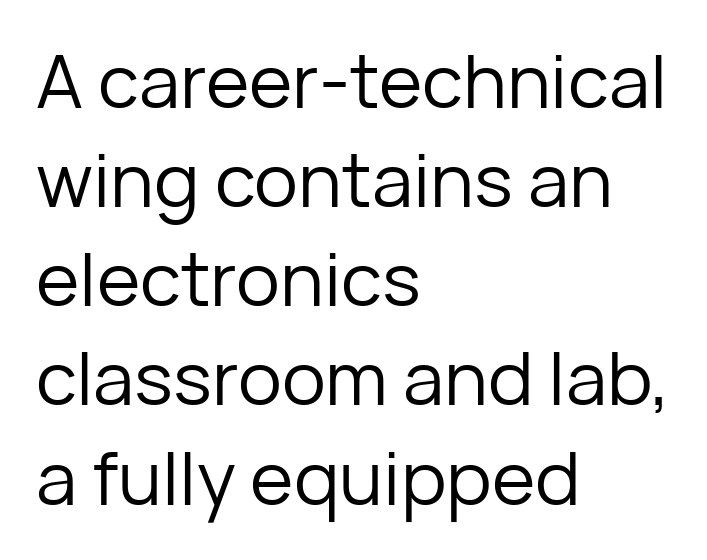
Decoration check: the copy has no underline. Each new line begins a customary step beneath the previous one. Glyph-to-glyph distance matches everyday printed text. Layout note: lines flush left. The face used here is a sans, in the tradition of grotesques and geometrics.
